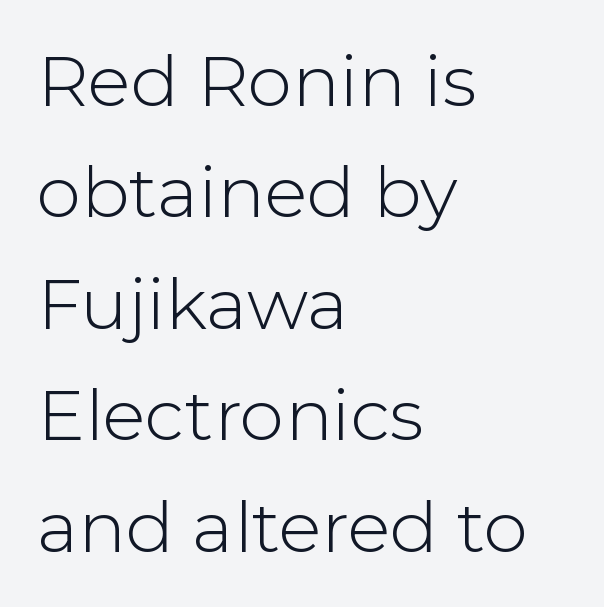
The image shows 71 px light sans-serif type, upright; set left-aligned, normal line spacing (1.57x), normal letter spacing, not underlined; low stroke contrast and a medium x-height.
